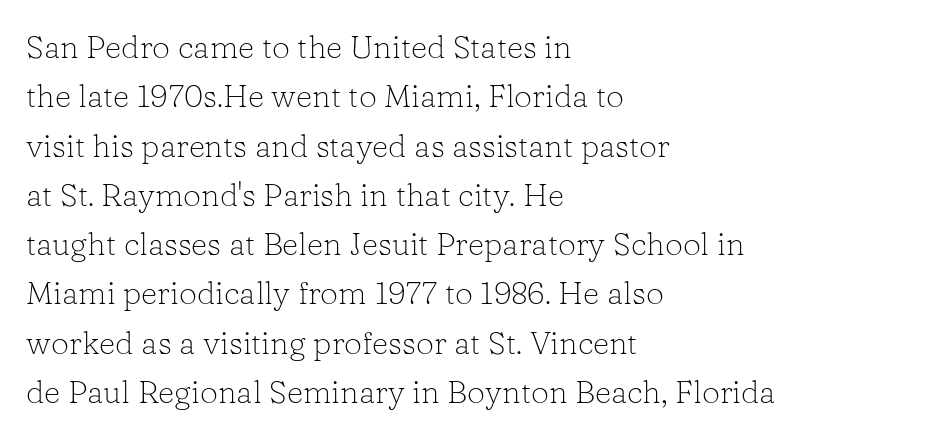
Underlining? Definitely not there. Varying glyph widths throughout — classic text-font behaviour. Default kerning and tracking; the words read as compact shapes. This sample keeps an unexceptional amount of space between lines. Yep, those are serifs on the letters.
